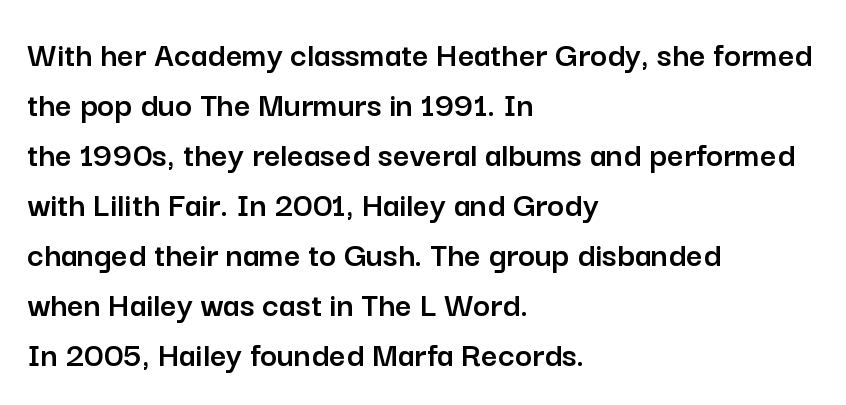
Honestly, the letter spacing is just normal — you wouldn't notice it. What kind of face is this? One without serifs — a sans. When letters stand straight like this, we call the style roman or upright. Rows of type keep a routine distance in the vertical direction.
